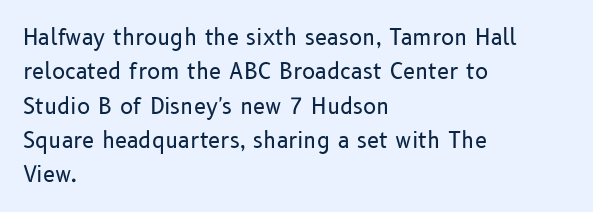
Q: Is the text bold? A: No.
Q: Is the text italic (slanted)? A: No, it is upright.
Q: Is the text underlined? A: No.
Q: How is the paragraph aligned? A: Left-aligned.
Q: Is the spacing between letters normal or unusually wide? A: Normal.
Q: Is the spacing between lines tight, normal or loose? A: Normal.
